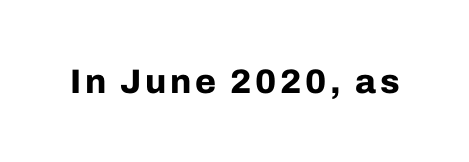
{"serif": "no", "italic": "no", "bold": "yes", "weight": "bold", "width": "normal", "stroke_contrast": "low", "x_height": "medium", "monospaced": "no", "underline": "no", "glyph_px": 34}
